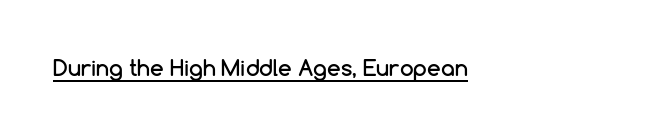
Compared with typical body copy, the letter spacing here is the same. Honestly, the underline is the first thing you notice here. No italicization has been applied; the sample stays upright.
